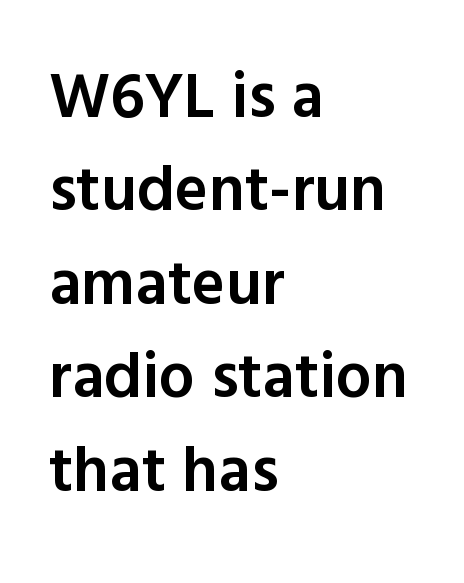
{"serif": "no", "italic": "no", "bold": "semi", "weight": "semibold", "width": "normal", "x_height": "medium", "monospaced": "no", "underline": "no", "align": "left", "line_spacing": "normal", "line_spacing_ratio": 1.46, "letter_spacing": "normal", "letter_spacing_em": 0.0, "glyph_px": 64}
